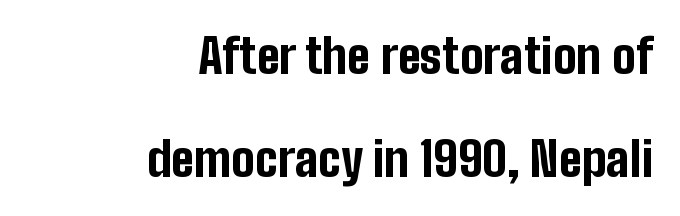
{"serif": "no", "italic": "no", "bold": "yes", "weight": "bold", "width": "condensed", "stroke_contrast": "low", "x_height": "medium", "monospaced": "no", "underline": "no", "align": "right", "line_spacing": "loose", "line_spacing_ratio": 2.2, "letter_spacing": "normal", "letter_spacing_em": 0.0, "glyph_px": 47}
